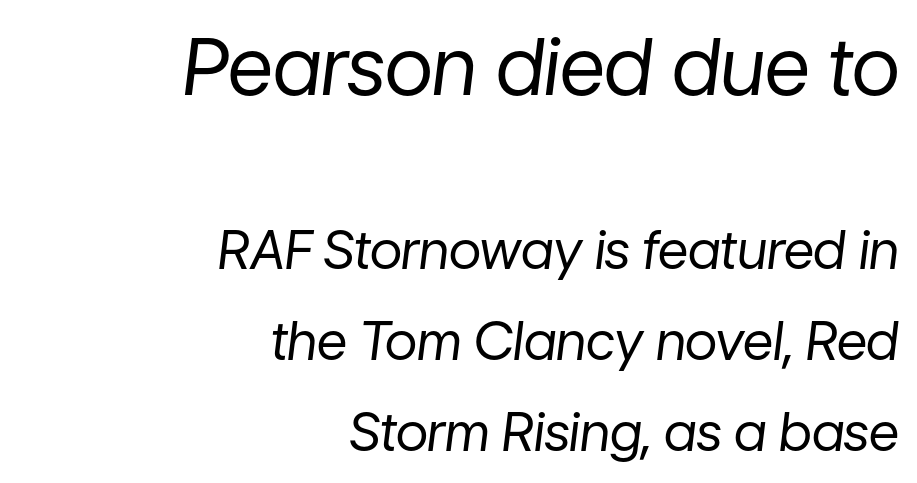
Q: Is the text bold? A: No.
Q: Is the text italic (slanted)? A: Yes, it leans right by about 7 degrees.
Q: Is the text underlined? A: No.
Q: How is the paragraph aligned? A: Right-aligned.
Q: Is the spacing between letters normal or unusually wide? A: Normal.
Q: Which block of text is set in a larger size, the first (top) or the second (bottom)? A: The first (top) one.
Q: Width (condensed, normal, or wide)? A: Normal.
Q: Stroke contrast? A: Low.
Q: x-height? A: Medium.
Q: Monospaced? A: No.
